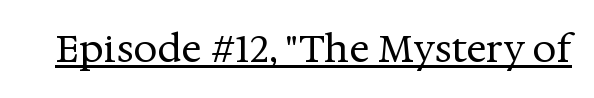
These lines are rendered in a variable-pitch font. A light-to-regular cut is what we see here. The rendering shows small feet on the letterforms — a serif design. The lettering is marked with a stroke running underneath it. The face used here is rendered with its standard letterfit.
